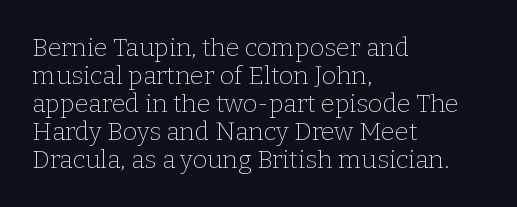
Q: Is the text bold? A: No.
Q: Is the text italic (slanted)? A: No, it is upright.
Q: Is the text underlined? A: No.
Q: How is the paragraph aligned? A: Left-aligned.
Q: Is the spacing between letters normal or unusually wide? A: Normal.
Q: Is the spacing between lines tight, normal or loose? A: Tight.
